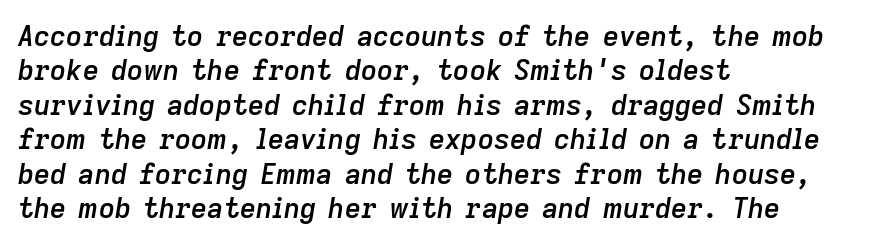
The image shows 28 px semibold type, italic (leaning right); set left-aligned, line spacing 1.23x, normal letter spacing, not underlined; low stroke contrast and a medium x-height.
